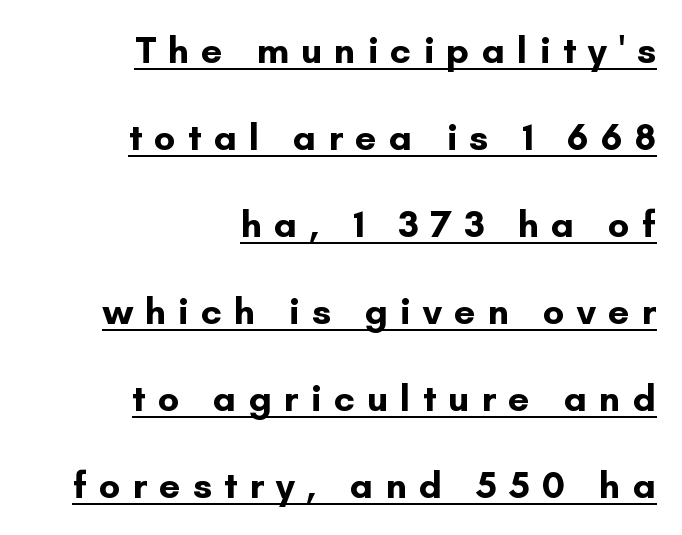
The image shows 38 px bold sans-serif type, upright; set right-aligned, loose line spacing (2.29x), unusually wide letter spacing (+0.32 em), underlined; low stroke contrast and a small x-height.
